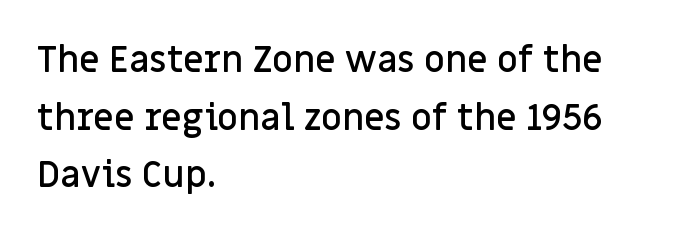
The rendering shows plain stroke endings on the letterforms — a sans-serif design. Evenly set lines give the paragraph a standard silhouette. Notice the strokes are somewhat thickened but not fully heavy: this is a semibold. A classic flush-left, rag-right setting is used for this passage. A clean baseline with only descenders dipping below it.
